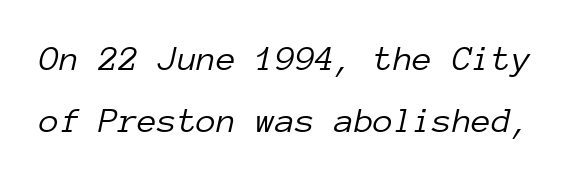
{"italic": "yes", "lean": "right", "slant_degrees": 12, "bold": "no", "weight": "light", "width": "normal", "stroke_contrast": "low", "x_height": "medium", "monospaced": "yes", "underline": "no", "line_spacing_ratio": 1.73, "letter_spacing": "normal", "letter_spacing_em": 0.0, "glyph_px": 36}
